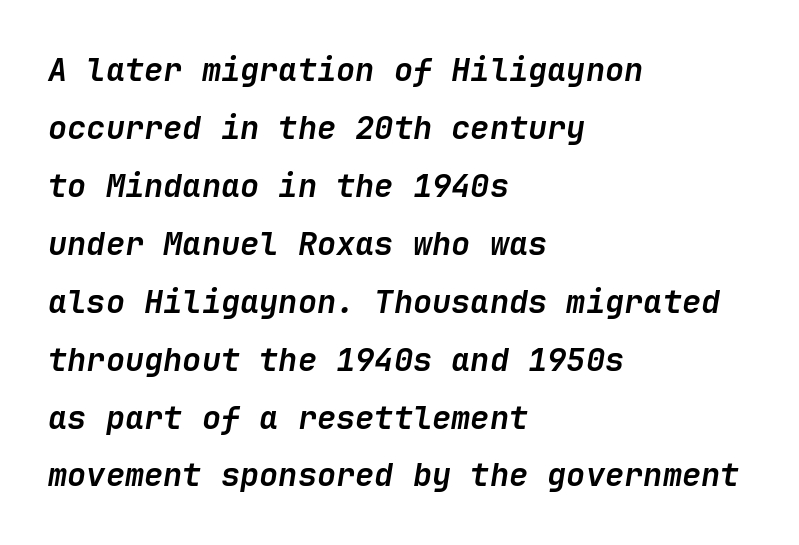
{"italic": "yes", "lean": "right", "slant_degrees": 9, "bold": "yes", "weight": "semibold", "width": "normal", "stroke_contrast": "low", "x_height": "medium", "underline": "no", "align": "left", "line_spacing_ratio": 1.81, "letter_spacing": "normal", "letter_spacing_em": 0.0, "glyph_px": 32}
